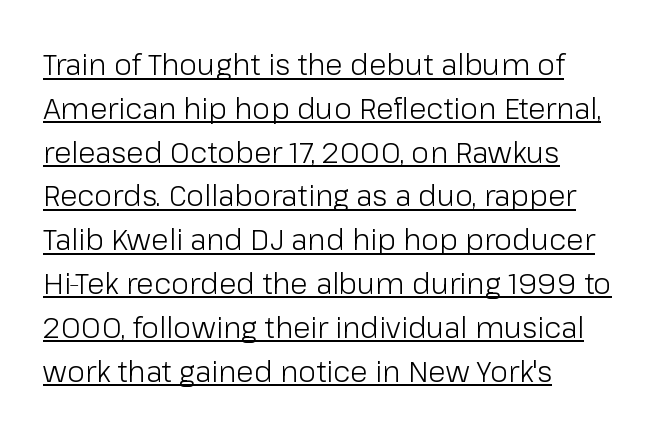
The image shows 29 px light sans-serif type, upright; set left-aligned, normal line spacing (1.51x), normal letter spacing, underlined; low stroke contrast and a medium x-height.
